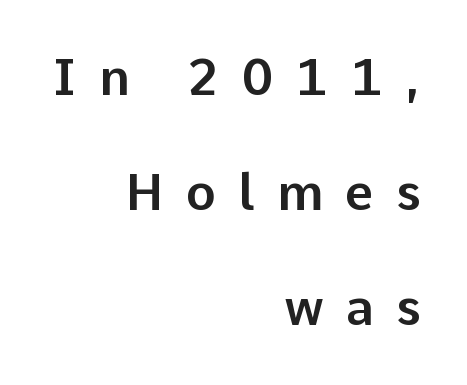
Classification — sans serif. Someone cranked the tracking dial way up on this one. Horizontal alignment here is rightward, an uncommon choice for prose. Underlining? Definitely not there.
